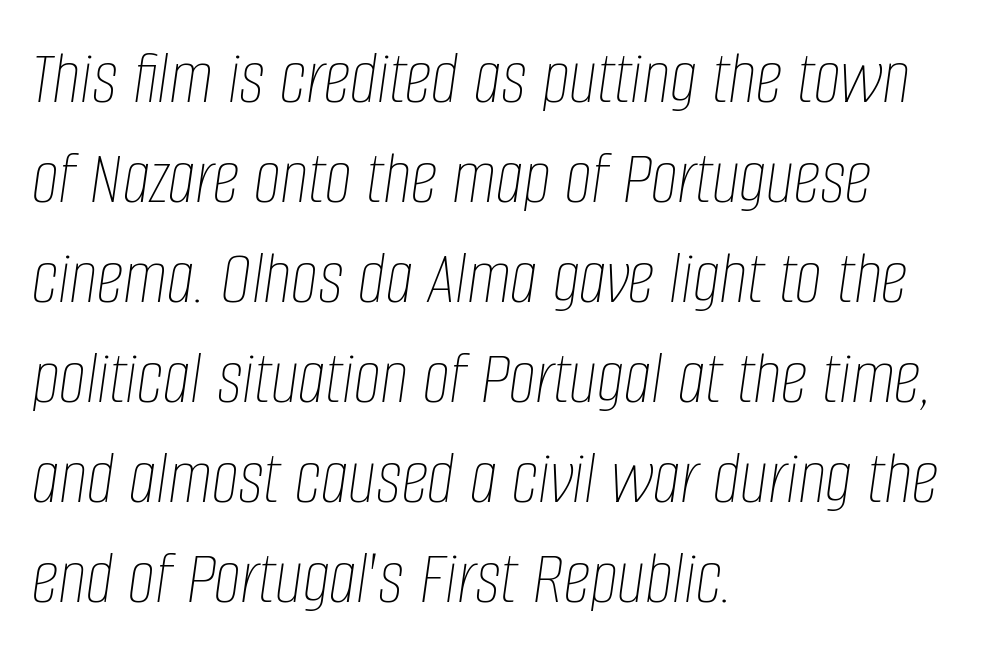
The image shows 77 px thin, condensed type, italic (leaning right); set left-aligned, normal line spacing (1.3x), normal letter spacing, not underlined; low stroke contrast and a large x-height.
